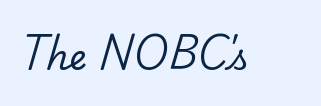
Beneath every word, the page is bare. These lines are rendered in a variable-pitch font. Here the glyphs are tracked normally, forming tight word shapes. Heft: none added — not bold.
